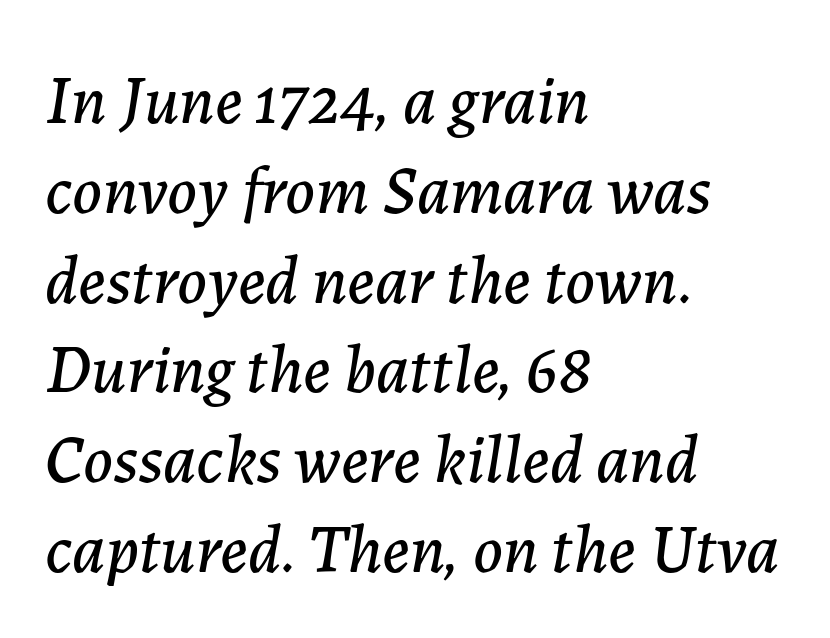
Q: Is the text italic (slanted)? A: Yes, it leans right by about 7 degrees.
Q: Is the text underlined? A: No.
Q: How is the paragraph aligned? A: Left-aligned.
Q: Is the spacing between letters normal or unusually wide? A: Normal.
Q: Is the spacing between lines tight, normal or loose? A: Normal.
Q: Width (condensed, normal, or wide)? A: Normal.
Q: Stroke contrast? A: Low.
Q: x-height? A: Medium.
Q: Monospaced? A: No.
